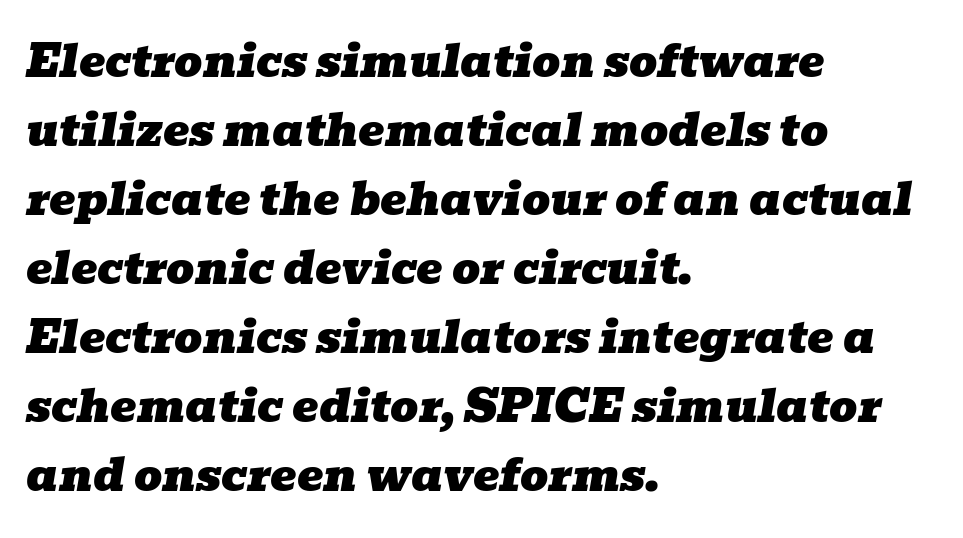
The typography opts for an oblique posture over an upright one. Do the characters align in a grid? No, the font is proportional. Beneath every word, the page is bare. Students, note that the glyphs here touch the page at normal intervals.
